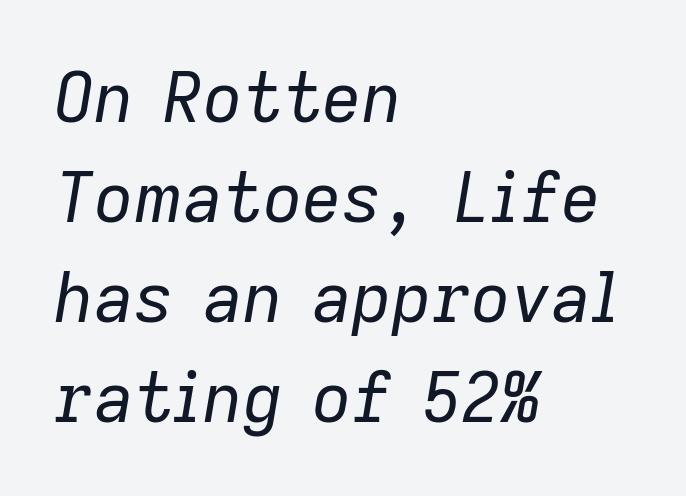
{"italic": "yes", "lean": "right", "slant_degrees": 9, "bold": "no", "weight": "regular", "width": "normal", "stroke_contrast": "low", "x_height": "medium", "monospaced": "no", "underline": "no", "align": "left", "line_spacing": "normal", "line_spacing_ratio": 1.45, "letter_spacing": "normal", "letter_spacing_em": 0.0, "glyph_px": 69}
